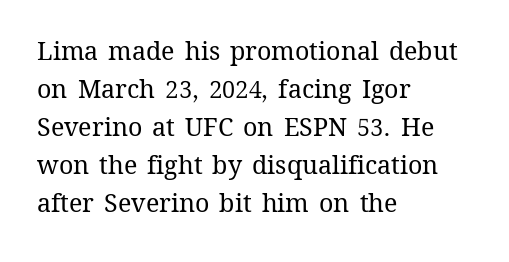
{"italic": "no", "bold": "no", "underline": "no", "align": "left", "line_spacing": "normal", "line_spacing_ratio": 1.52, "letter_spacing": "normal", "letter_spacing_em": 0.0, "glyph_px": 25}
